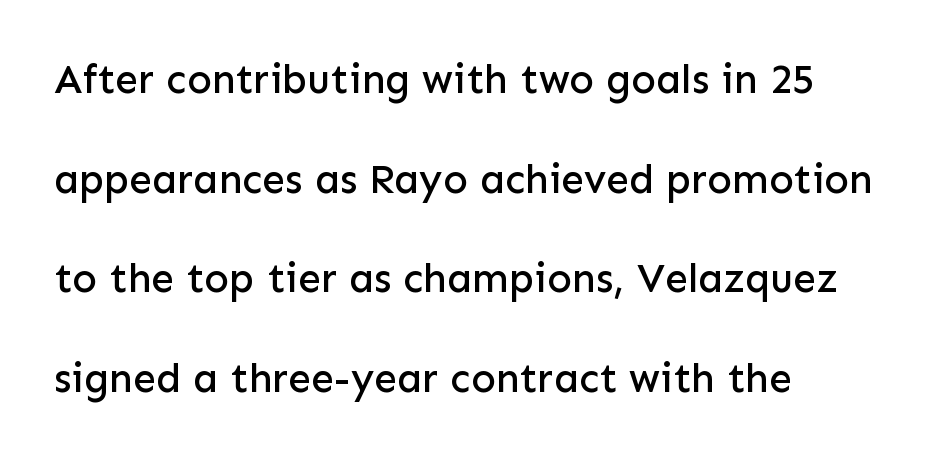
Typeset ragged right — the left edge is the straight one. This sample uses a sans-serif face. This sample uses an upright cut, with every glyph sitting square on the baseline. The letters sit at their default tracking, neither squeezed nor spread.
